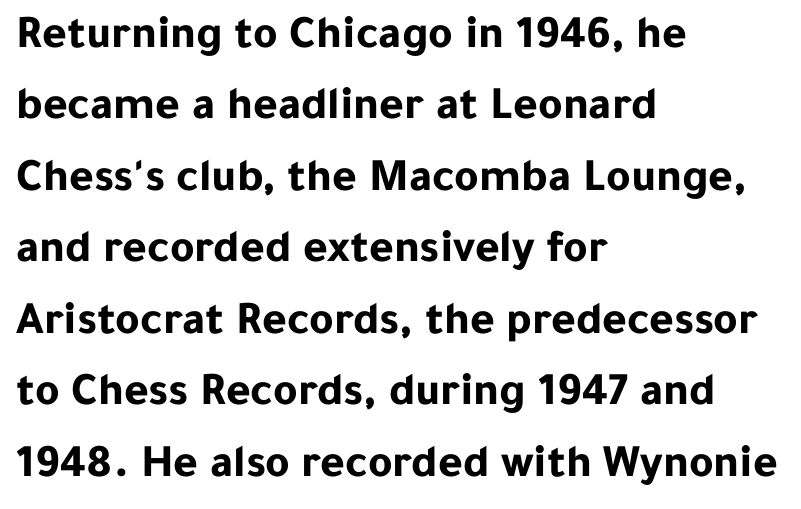
The image shows 47 px bold sans-serif type, upright; set left-aligned, normal line spacing (1.52x), normal letter spacing, not underlined; low stroke contrast and a medium x-height.
